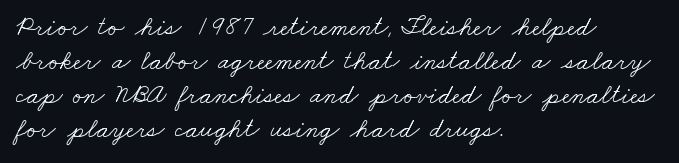
The image shows 27 px text type; set left-aligned, normal line spacing (1.26x), normal letter spacing, not underlined.
